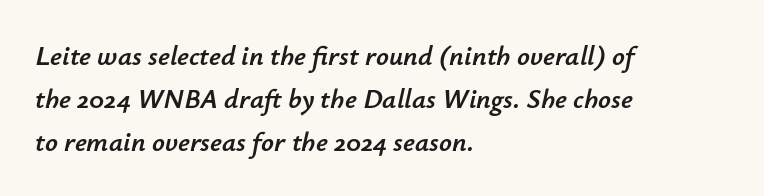
Italic? Definitely — the glyphs are oblique. All the whitespace from short lines collects on the right. A typesetter would call this leading conventional body-copy spacing. This rendering features lettering with no underline.
